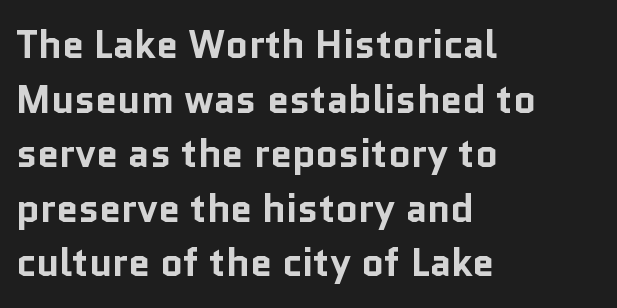
The face used here is proportionally spaced, like ordinary book or web type. The ragged edge is on the right, which tells us the setting is flush left. The rendering uses a moderate line-height, typical for paragraphs. Note: no serifs on the glyphs.
